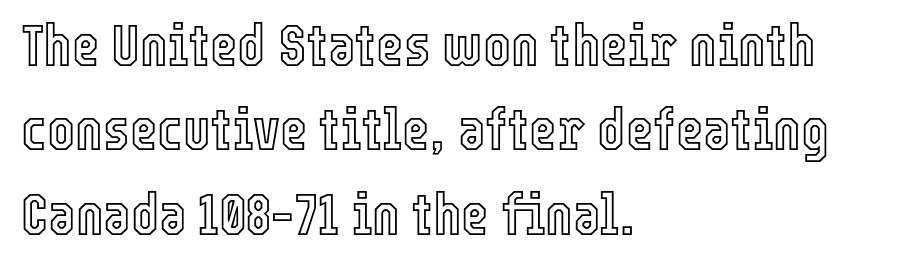
The image shows 59 px condensed type, upright; set left-aligned, normal line spacing (1.43x), normal letter spacing, not underlined; a medium x-height.
